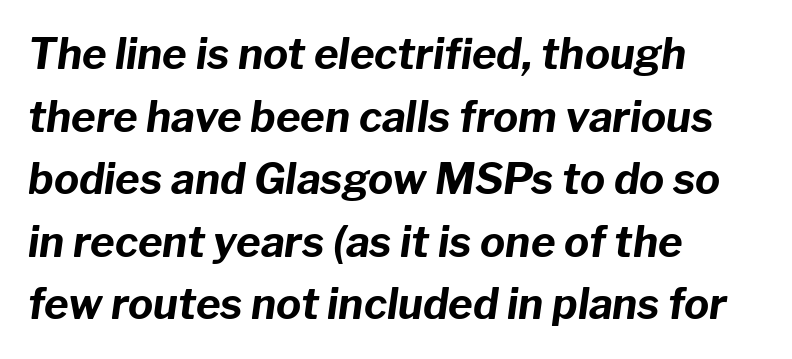
Beneath every word, the page is bare. The glyphs have the mass of a bold cut. The gaps between neighbouring characters are ordinary and unremarkable. Is this a fixed-width face? No — the glyphs have proportional, varying widths. The lines are quadded left.
